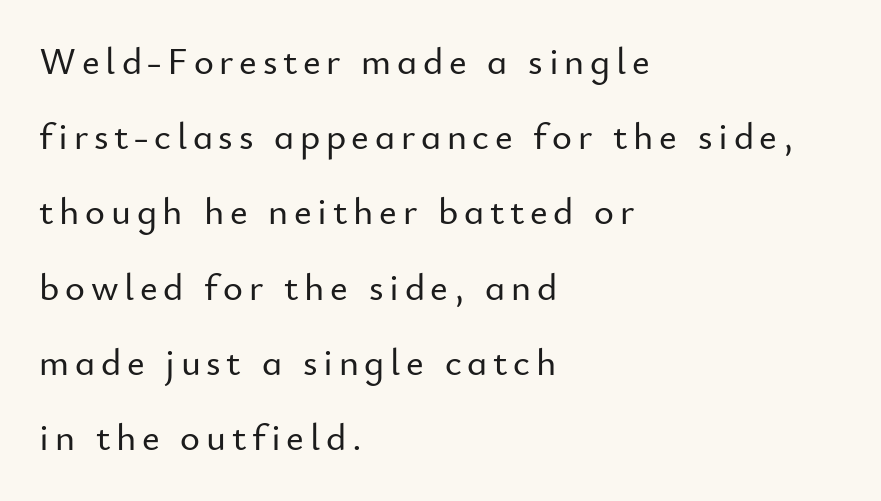
The image shows 38 px sans-serif type, upright; set left-aligned, loose line spacing (1.98x), not underlined; low stroke contrast and a small x-height.
